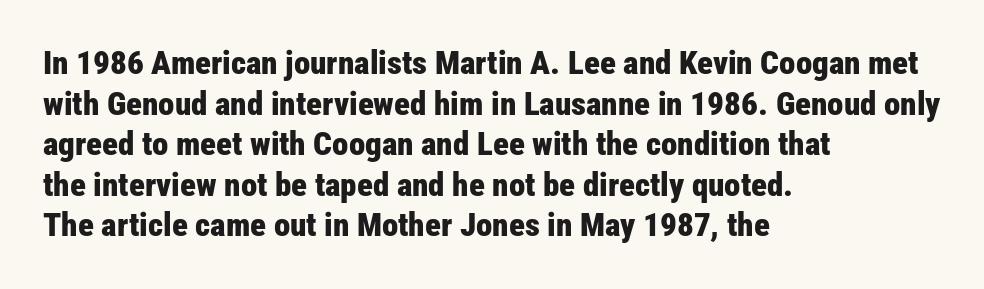
The image shows 33 px bold, condensed sans-serif type, upright; set left-aligned, line spacing 1.23x, normal letter spacing, not underlined; low stroke contrast and a medium x-height.
